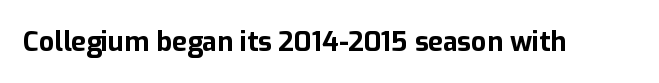
Q: Is the text bold? A: Yes.
Q: Is the text italic (slanted)? A: No, it is upright.
Q: Is the text underlined? A: No.
Q: Is the spacing between letters normal or unusually wide? A: Normal.
